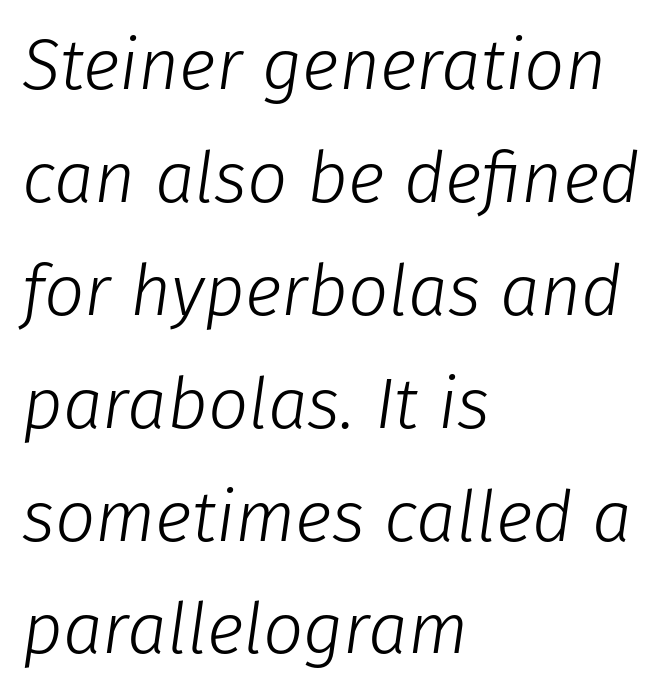
{"italic": "yes", "lean": "right", "slant_degrees": 8, "bold": "no", "weight": "light", "width": "normal", "stroke_contrast": "low", "x_height": "medium", "monospaced": "no", "underline": "no", "align": "left", "line_spacing": "normal", "line_spacing_ratio": 1.59, "letter_spacing": "normal", "letter_spacing_em": 0.0, "glyph_px": 71}
